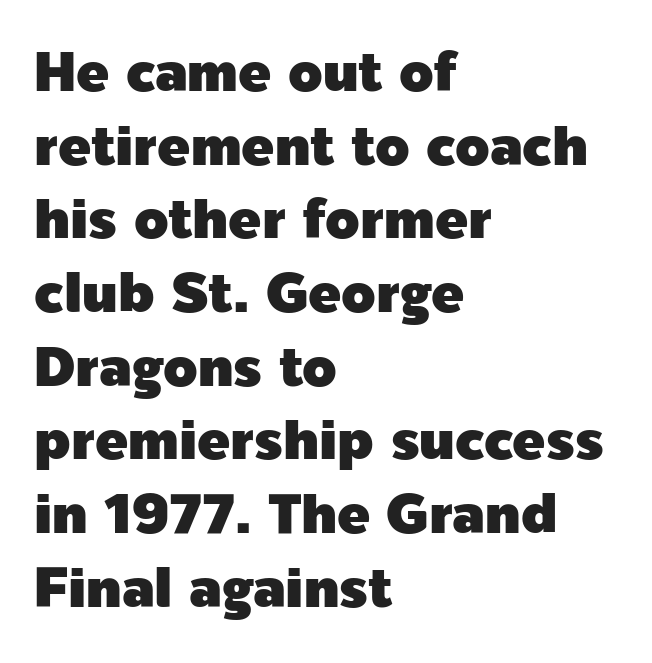
{"serif": "no", "italic": "no", "width": "normal", "x_height": "medium", "monospaced": "no", "underline": "no", "align": "left", "line_spacing": "normal", "line_spacing_ratio": 1.34, "letter_spacing": "normal", "letter_spacing_em": 0.0, "glyph_px": 55}
